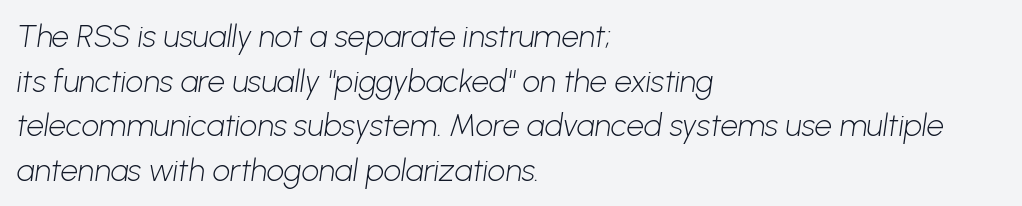
Whoever set this chose a conventional vertical rhythm. Horizontally, the lines are justified to the leading edge only. Spacing between characters is what you'd get straight out of the box. Type style note: lacks serifs. Glance below the letters and you will spot only blank space. The strokes carry an ordinary text weight at most.
